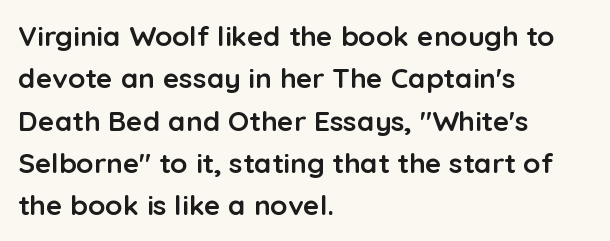
Q: Is the text bold? A: Yes.
Q: Is the text italic (slanted)? A: No, it is upright.
Q: Is the typeface a serif or a sans-serif typeface? A: Sans-serif.
Q: Is the text underlined? A: No.
Q: How is the paragraph aligned? A: Left-aligned.
Q: Is the spacing between letters normal or unusually wide? A: Normal.
Q: Is the spacing between lines tight, normal or loose? A: Normal.
Q: Width (condensed, normal, or wide)? A: Normal.
Q: Stroke contrast? A: Low.
Q: x-height? A: Medium.
Q: Monospaced? A: No.
